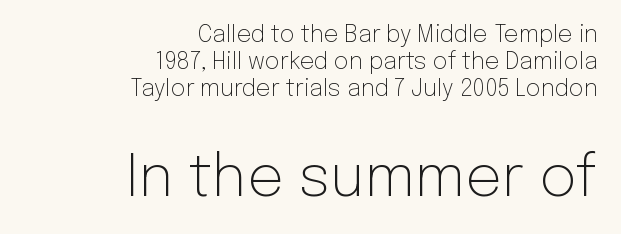
{"serif": "no", "italic": "no", "bold": "no", "weight": "light", "width": "normal", "stroke_contrast": "low", "x_height": "medium", "monospaced": "no", "underline": "no", "align": "right", "line_spacing_ratio": 1.17, "letter_spacing": "normal", "letter_spacing_em": 0.0, "larger_block": "second", "size_ratio": 2.52, "glyph_px": 58}
